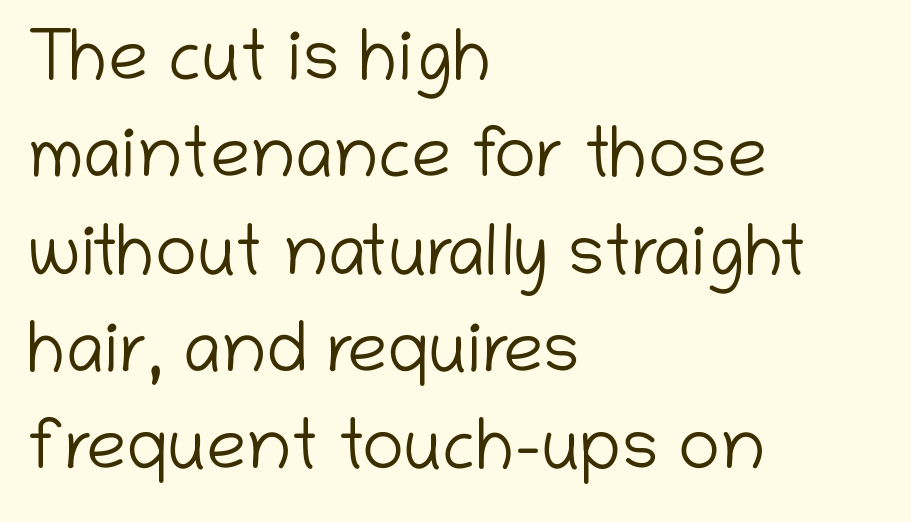
Bare-footed words on every line. The block of text has a typical density, with ordinary space between rows. This sample has the flowing, uneven cadence of proportional lettering. Nothing unusual about the tracking: characters are spaced as the font intends.
